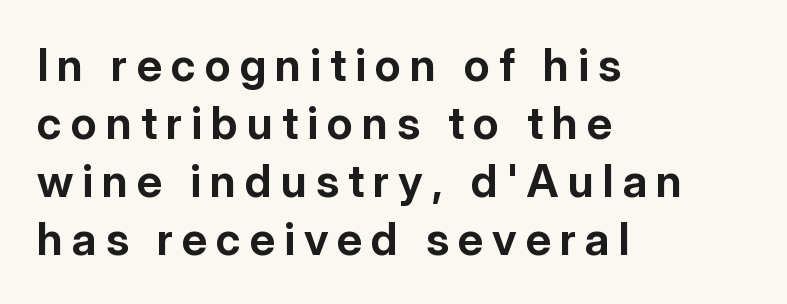
{"serif": "no", "italic": "no", "bold": "yes", "weight": "bold", "width": "normal", "stroke_contrast": "low", "x_height": "medium", "monospaced": "no", "underline": "no", "align": "left", "line_spacing": "normal", "line_spacing_ratio": 1.29, "letter_spacing": "wide", "letter_spacing_em": 0.2, "glyph_px": 45}
